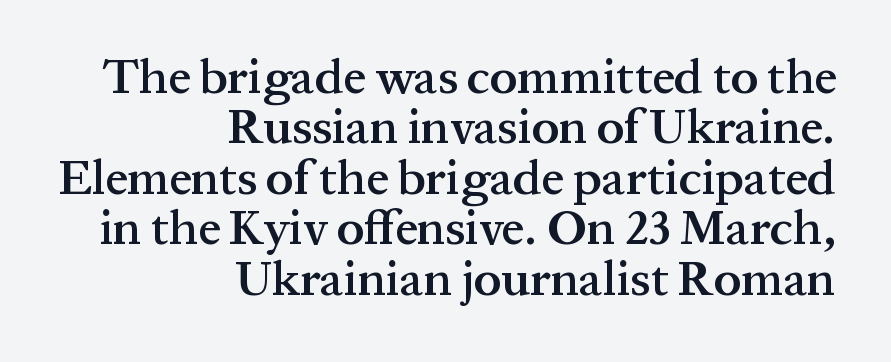
Q: Is the text bold? A: Semi-bold.
Q: Is the text italic (slanted)? A: No, it is upright.
Q: Is the typeface a serif or a sans-serif typeface? A: Serif.
Q: Is the text underlined? A: No.
Q: How is the paragraph aligned? A: Right-aligned.
Q: Is the spacing between letters normal or unusually wide? A: Normal.
Q: Is the spacing between lines tight, normal or loose? A: Tight.
Q: Width (condensed, normal, or wide)? A: Normal.
Q: Stroke contrast? A: Medium.
Q: x-height? A: Medium.
Q: Monospaced? A: No.
